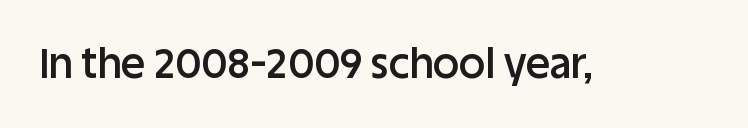
Q: Is the text bold? A: Semi-bold.
Q: Is the text italic (slanted)? A: No, it is upright.
Q: Is the typeface a serif or a sans-serif typeface? A: Sans-serif.
Q: Is the text underlined? A: No.
Q: Is the spacing between letters normal or unusually wide? A: Normal.
Q: Width (condensed, normal, or wide)? A: Normal.
Q: Stroke contrast? A: Low.
Q: x-height? A: Large.
Q: Monospaced? A: No.
